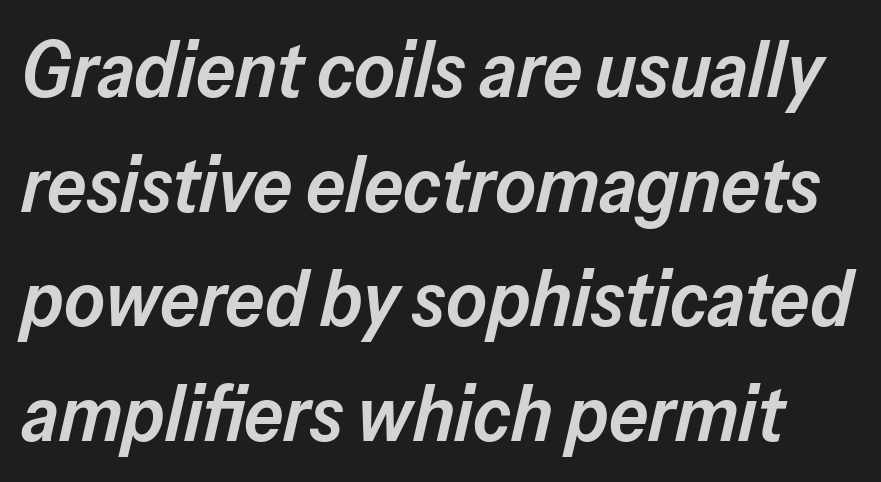
A typesetter would call this proportional, since set widths differ per character. Its strokes are somewhat broadened, the hallmark of semibold type. The specimen reads as italic at a glance. What's the leading like? Ordinary, nothing unusual. Glance below the letters and you will spot only blank space. The face used here is rendered with its standard letterfit.
